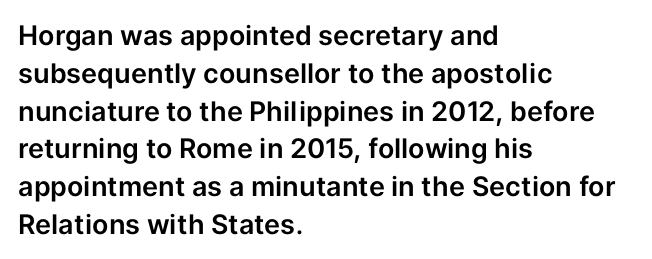
Q: Is the text italic (slanted)? A: No, it is upright.
Q: Is the text underlined? A: No.
Q: How is the paragraph aligned? A: Left-aligned.
Q: Is the spacing between letters normal or unusually wide? A: Normal.
Q: Is the spacing between lines tight, normal or loose? A: Normal.
